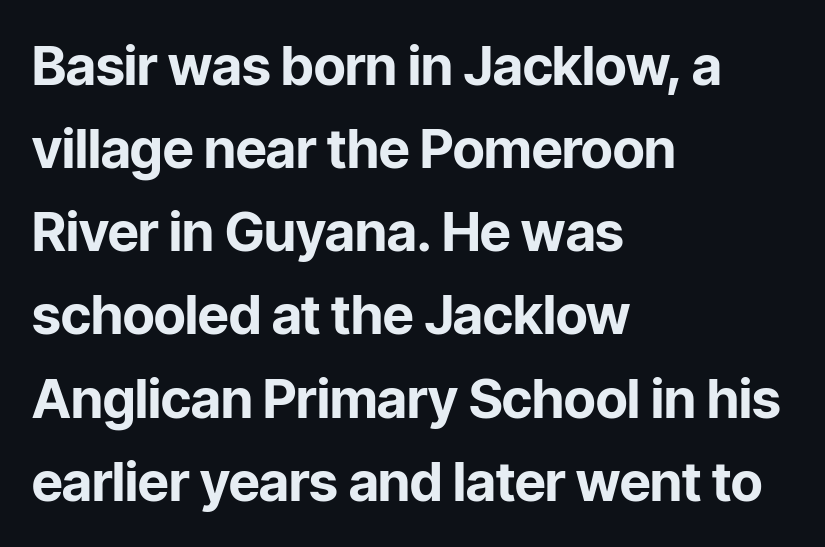
{"serif": "no", "italic": "no", "bold": "yes", "weight": "bold", "width": "normal", "stroke_contrast": "low", "x_height": "medium", "monospaced": "no", "underline": "no", "align": "left", "line_spacing": "normal", "line_spacing_ratio": 1.54, "letter_spacing": "normal", "letter_spacing_em": 0.0, "glyph_px": 54}
